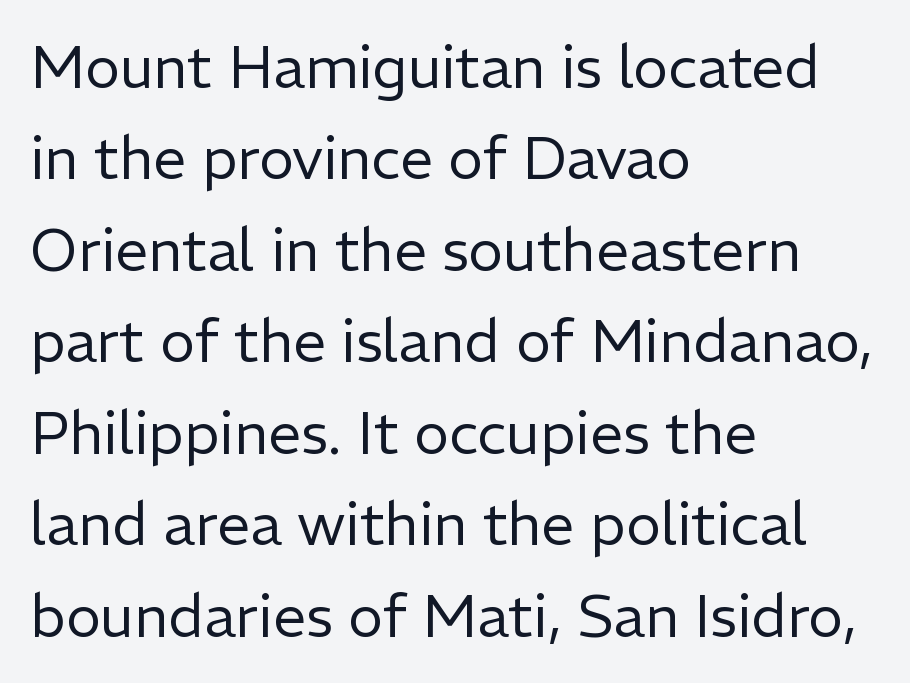
Q: Is the text bold? A: No.
Q: Is the text italic (slanted)? A: No, it is upright.
Q: Is the typeface a serif or a sans-serif typeface? A: Sans-serif.
Q: Is the text underlined? A: No.
Q: How is the paragraph aligned? A: Left-aligned.
Q: Is the spacing between letters normal or unusually wide? A: Normal.
Q: Is the spacing between lines tight, normal or loose? A: Normal.
Q: Width (condensed, normal, or wide)? A: Normal.
Q: Stroke contrast? A: Low.
Q: x-height? A: Medium.
Q: Monospaced? A: No.
